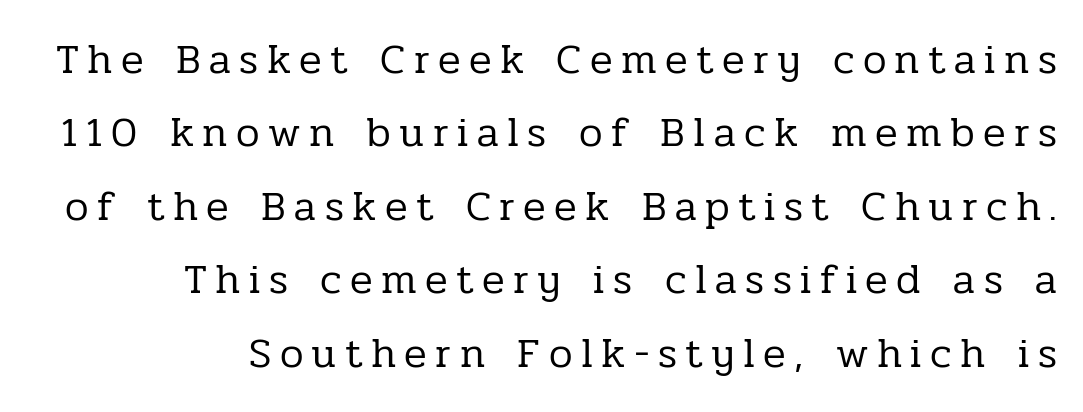
Stroke thickness stays within the range of a standard reading face or lighter. Leftover space on each line is placed entirely before the opening word. There is plenty of visible air inserted between adjacent glyphs. Italic: no, the glyphs are upright roman.
